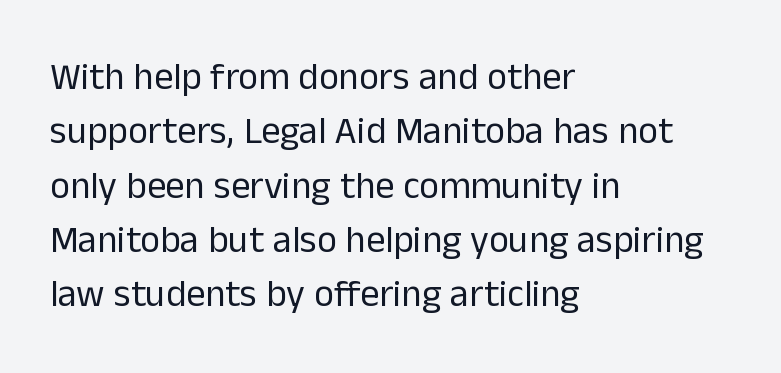
In terms of letterform style, serifs are entirely absent. Every row of glyphs begins at an identical x-position on the left. The letters look calm and open, with moderate or lighter stems. Students, observe: this is what conventionally led text looks like. Decoration check: the copy has no underline. It's the straight-up-and-down kind of type.
